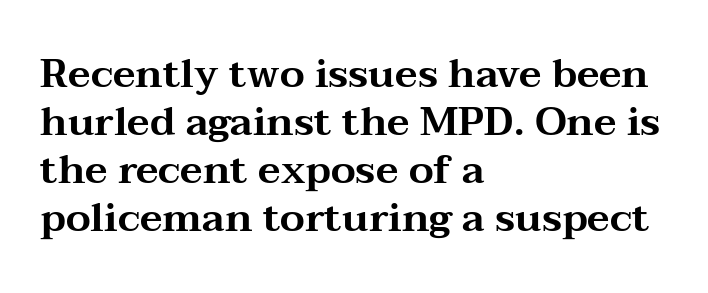
{"serif": "yes", "italic": "no", "width": "wide", "stroke_contrast": "medium", "x_height": "medium", "monospaced": "no", "underline": "no", "align": "left", "line_spacing_ratio": 1.2, "letter_spacing": "normal", "letter_spacing_em": 0.0, "glyph_px": 40}
